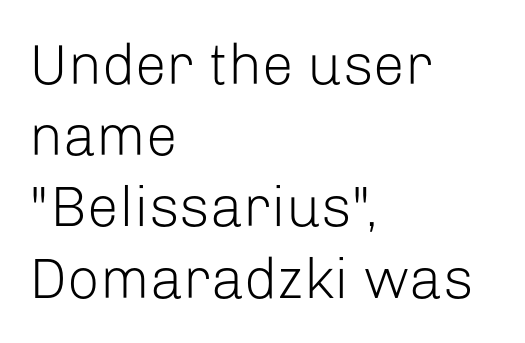
The image shows 57 px light sans-serif type, upright; set left-aligned, normal line spacing (1.25x), normal letter spacing, not underlined; low stroke contrast and a medium x-height.
